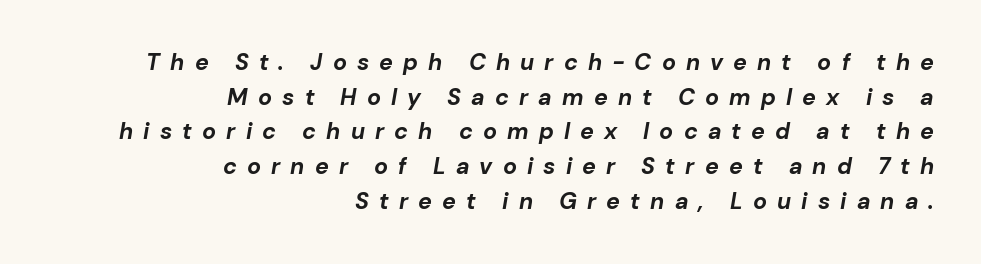
{"italic": "yes", "lean": "right", "slant_degrees": 10, "bold": "yes", "underline": "no", "align": "right", "line_spacing": "normal", "line_spacing_ratio": 1.51, "letter_spacing": "wide", "letter_spacing_em": 0.44, "glyph_px": 23}
